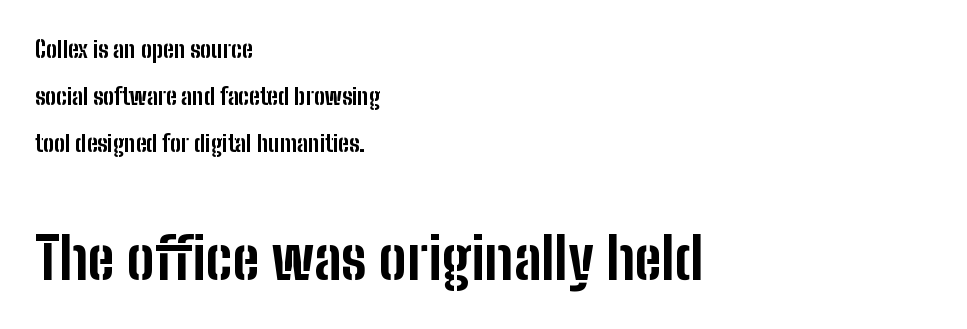
Unlike a traditional serif, this face leaves its strokes unadorned. A typesetter would call this proportional, since set widths differ per character. Is the type bold? Yes — the strokes are clearly thick and heavy. Check the space under the baseline: it is left empty. The letters in the lower block stand taller than those in the block above. The block of text is sparse from top to bottom, with ample space between rows.
